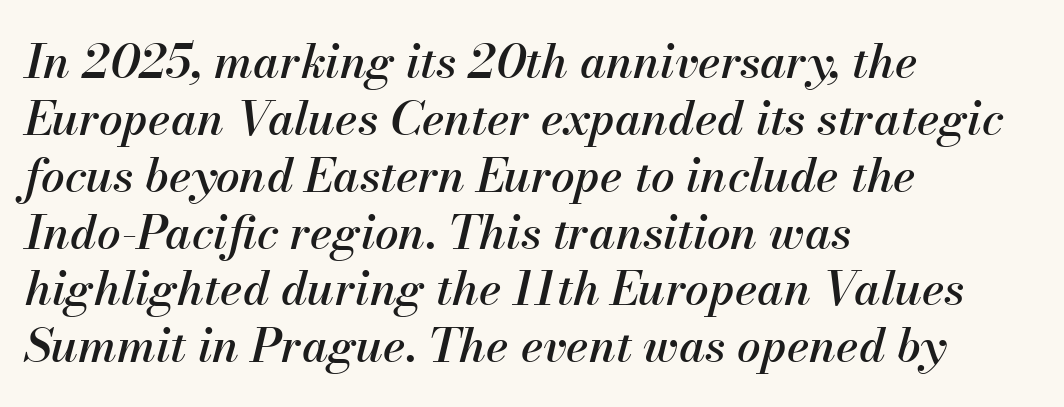
{"italic": "yes", "lean": "right", "slant_degrees": 13, "width": "normal", "stroke_contrast": "medium", "x_height": "small", "monospaced": "no", "underline": "no", "align": "left", "line_spacing_ratio": 1.21, "letter_spacing": "normal", "letter_spacing_em": 0.0, "glyph_px": 47}
